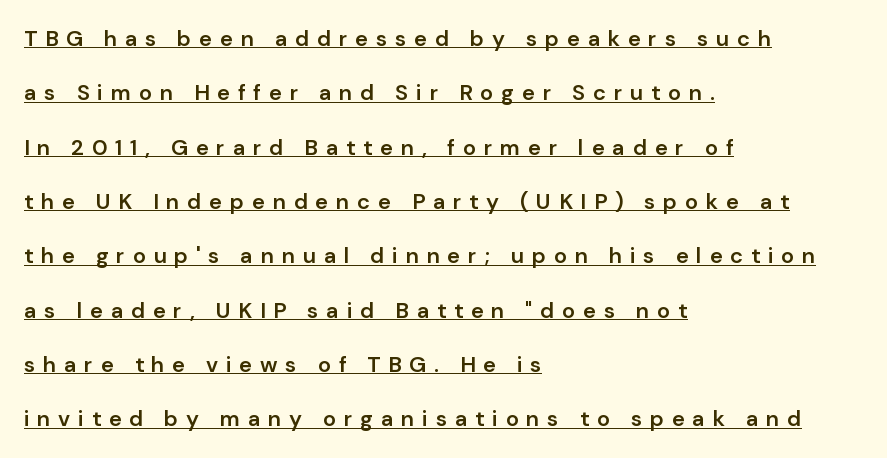
The image shows 22 px text type, upright; set left-aligned, loose line spacing (2.47x), unusually wide letter spacing (+0.35 em), underlined.
